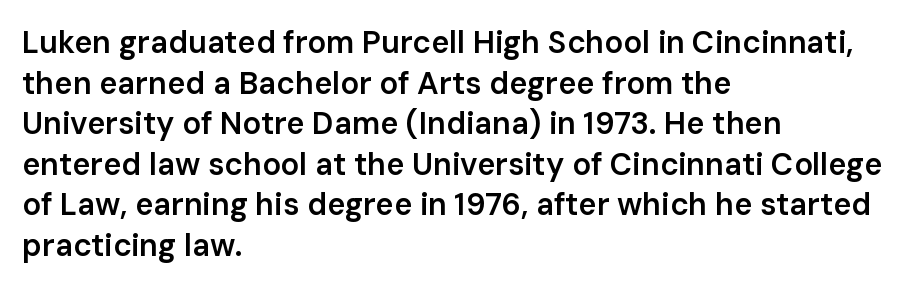
The lines are quadded left. If you measured baseline to baseline, you'd find a middling distance. Posture: straight, roman, zero tilt. Unlike a traditional serif, this face leaves its strokes unadorned.
